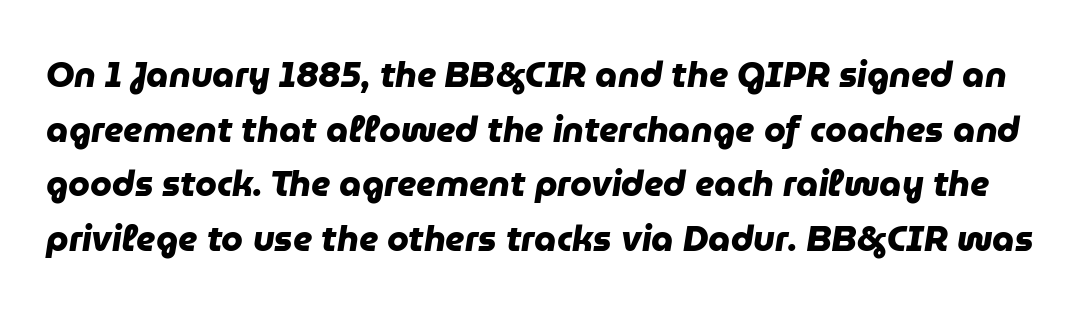
{"serif": "no", "bold": "yes", "weight": "heavy", "width": "normal", "stroke_contrast": "low", "x_height": "medium", "monospaced": "no", "underline": "no", "line_spacing": "normal", "line_spacing_ratio": 1.56, "letter_spacing": "normal", "letter_spacing_em": 0.0, "glyph_px": 35}
